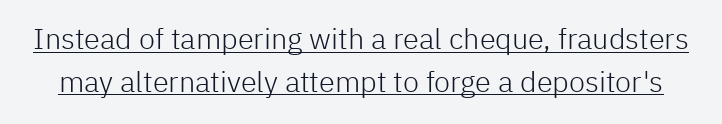
The image shows 29 px light sans-serif type, upright; set normal line spacing (1.47x), normal letter spacing, underlined; low stroke contrast and a medium x-height.
